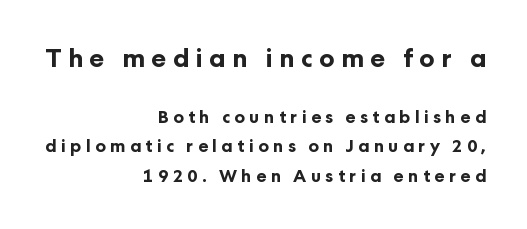
{"italic": "no", "bold": "yes", "underline": "no", "align": "right", "line_spacing_ratio": 1.75, "letter_spacing": "wide", "letter_spacing_em": 0.26, "larger_block": "first", "size_ratio": 1.47, "glyph_px": 25}
